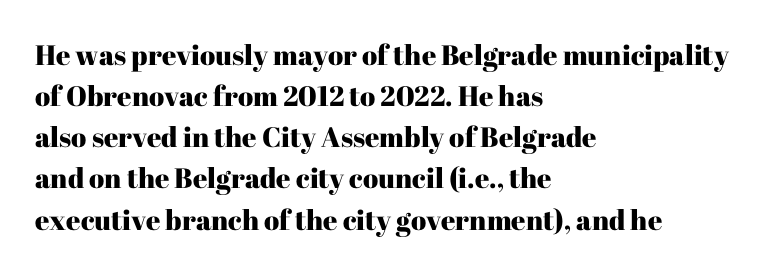
The image shows 28 px serif type, upright; set left-aligned, normal line spacing (1.47x), normal letter spacing, not underlined; high stroke contrast and a medium x-height.
